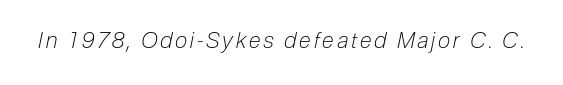
Q: Is the text bold? A: No.
Q: Is the text italic (slanted)? A: Yes, it leans right by about 12 degrees.
Q: Is the text underlined? A: No.
